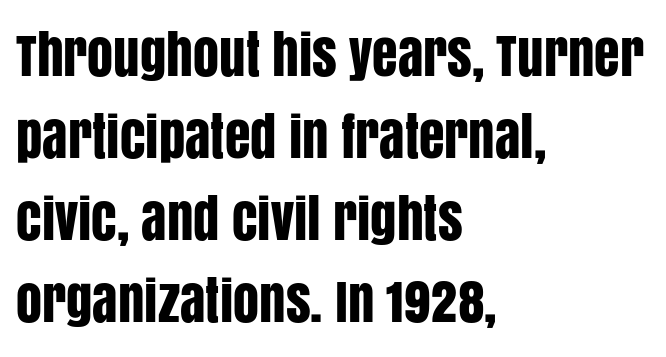
Alignment: flush left. Nobody drew a line under any word here. The letters carry no serifs — their stems end cleanly without finishing strokes. This sample has the flowing, uneven cadence of proportional lettering. One glance says typical: line gaps are just what's usual. Caption: standard tracking, unaltered.
